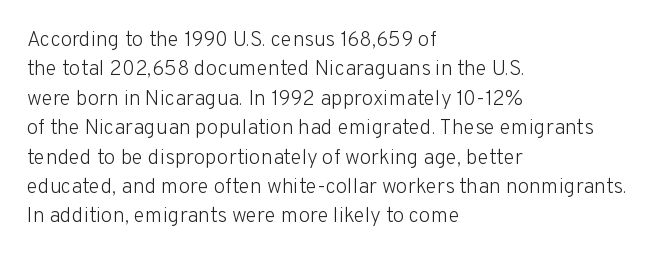
A clean baseline with only descenders dipping below it. If you drew a line through each stem, it would be perfectly vertical. Honestly, the row spacing looks completely unremarkable. Is this a heavy cut? Hardly; it is regular or lighter.
